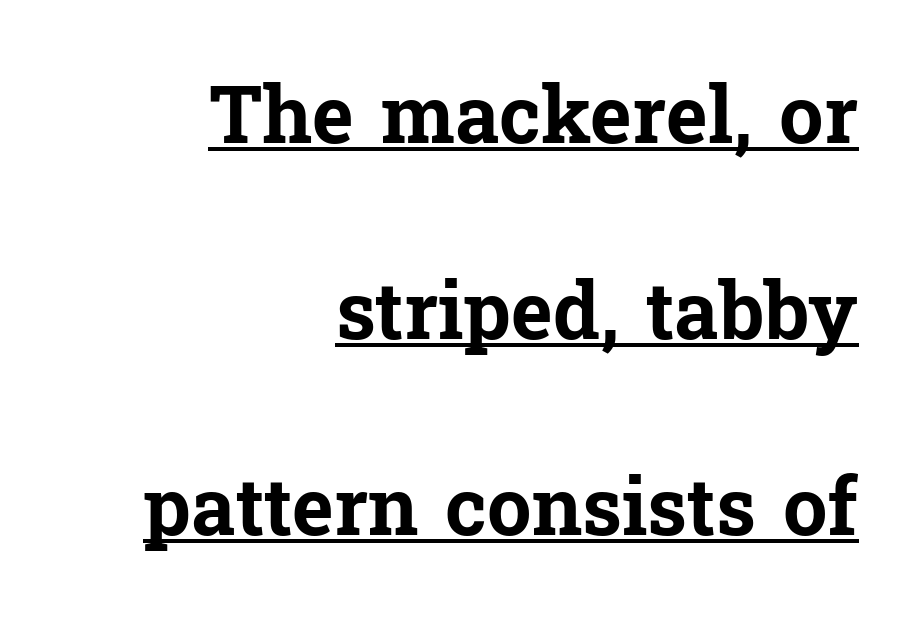
Q: Is the text bold? A: Yes.
Q: Is the text italic (slanted)? A: No, it is upright.
Q: Is the typeface a serif or a sans-serif typeface? A: Serif.
Q: Is the text underlined? A: Yes.
Q: How is the paragraph aligned? A: Right-aligned.
Q: Is the spacing between letters normal or unusually wide? A: Normal.
Q: Is the spacing between lines tight, normal or loose? A: Loose.
Q: Width (condensed, normal, or wide)? A: Normal.
Q: Stroke contrast? A: Low.
Q: x-height? A: Medium.
Q: Monospaced? A: No.
